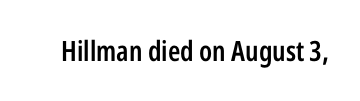
{"serif": "no", "italic": "no", "bold": "semi", "weight": "semibold", "width": "condensed", "stroke_contrast": "low", "x_height": "medium", "monospaced": "no", "underline": "no", "letter_spacing": "normal", "letter_spacing_em": 0.0, "glyph_px": 28}
